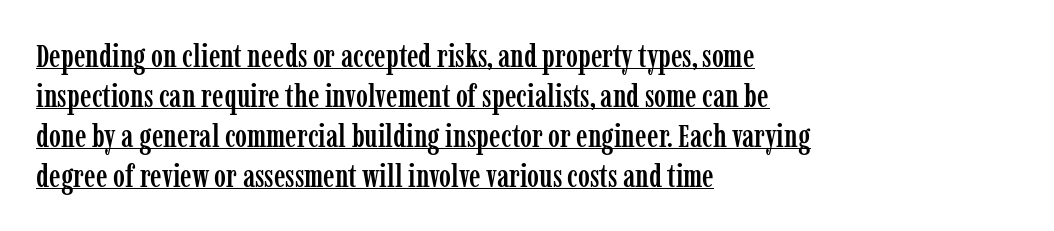
{"serif": "yes", "italic": "no", "width": "condensed", "stroke_contrast": "low", "x_height": "medium", "monospaced": "no", "underline": "yes", "align": "left", "line_spacing": "normal", "line_spacing_ratio": 1.25, "letter_spacing": "normal", "letter_spacing_em": 0.0, "glyph_px": 32}
